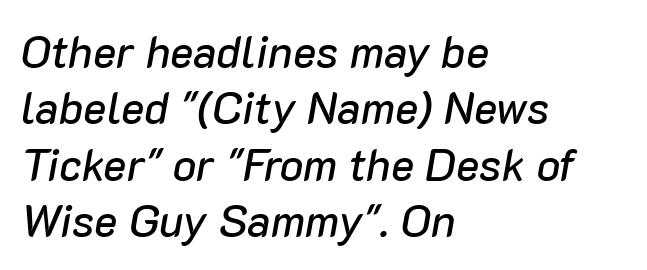
Where is the straight margin? On the left. Notice how descenders clear the ascenders below comfortably — that's standard leading. Observe the ordinary spacing: letters are neighbours, not strangers. Varying glyph widths throughout — classic text-font behaviour.
